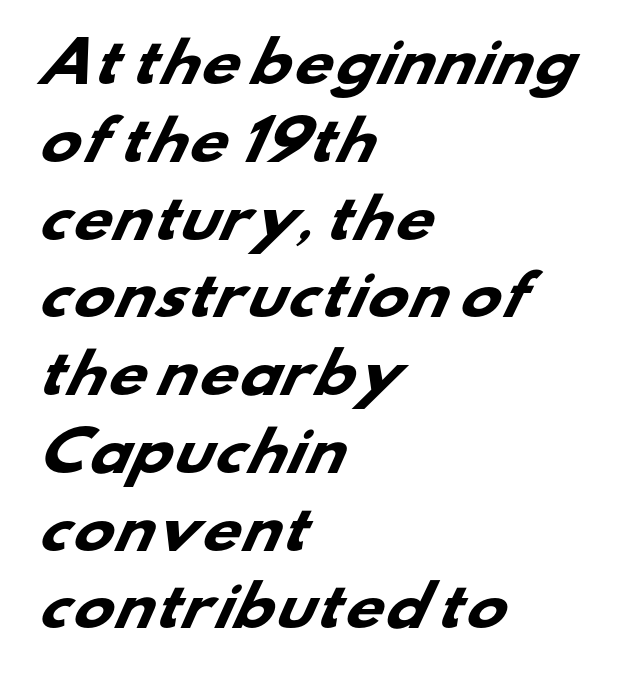
The image shows 54 px heavy, wide sans-serif type; set left-aligned, normal line spacing (1.44x), normal letter spacing, not underlined; low stroke contrast and a small x-height.
